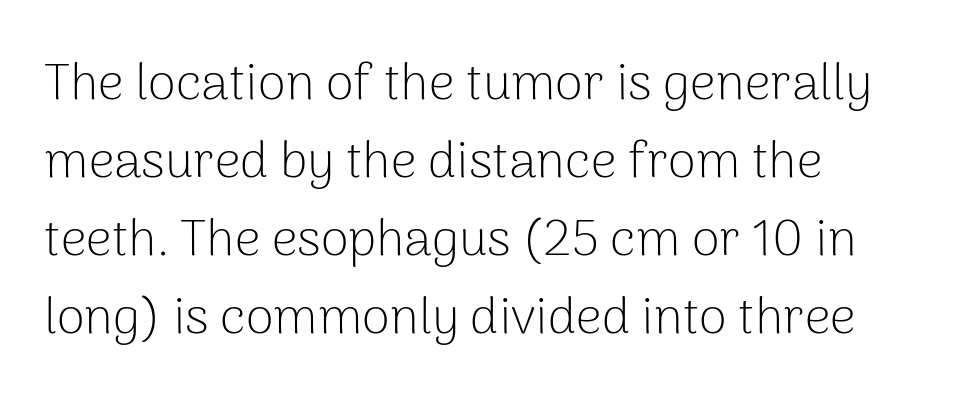
{"serif": "no", "italic": "no", "bold": "no", "weight": "light", "width": "normal", "stroke_contrast": "low", "x_height": "medium", "monospaced": "no", "underline": "no", "align": "left", "line_spacing": "normal", "line_spacing_ratio": 1.53, "letter_spacing": "normal", "letter_spacing_em": 0.0, "glyph_px": 51}
